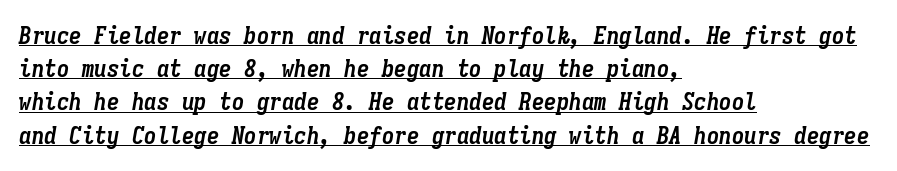
Q: Is the text bold? A: Yes.
Q: Is the text italic (slanted)? A: Yes, it leans right by about 9 degrees.
Q: Is the text underlined? A: Yes.
Q: How is the paragraph aligned? A: Left-aligned.
Q: Is the spacing between letters normal or unusually wide? A: Normal.
Q: Is the spacing between lines tight, normal or loose? A: Normal.
